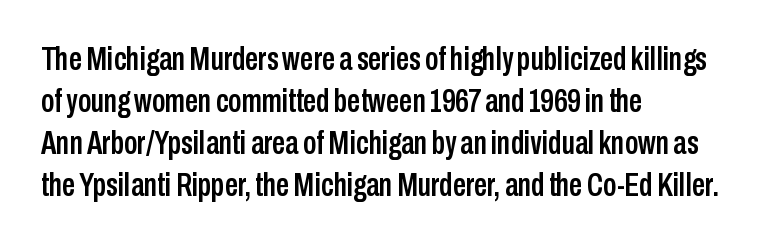
{"serif": "no", "italic": "no", "width": "condensed", "stroke_contrast": "low", "x_height": "medium", "monospaced": "no", "underline": "no", "align": "left", "line_spacing": "normal", "line_spacing_ratio": 1.27, "letter_spacing": "normal", "letter_spacing_em": 0.0, "glyph_px": 33}
